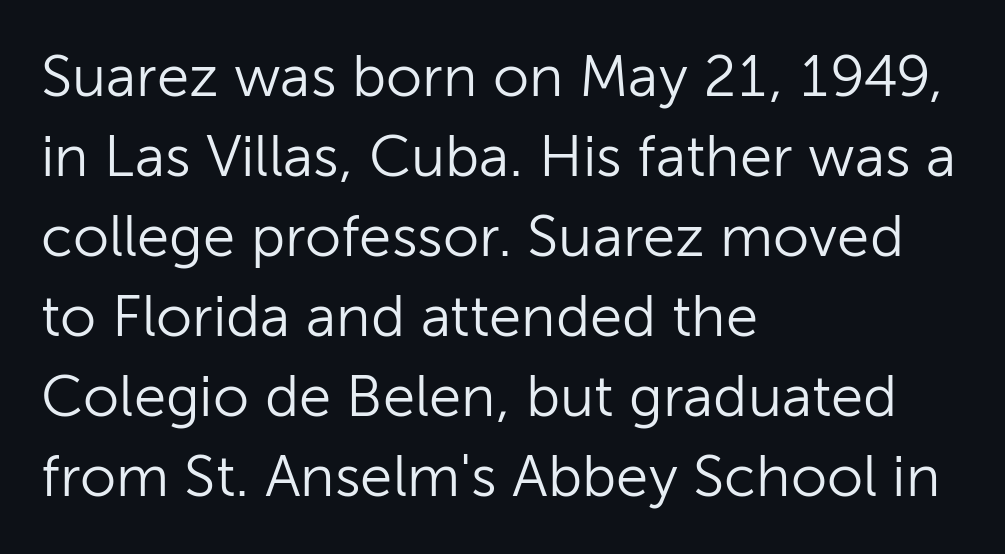
There is no visible air inserted between adjacent glyphs. Students, observe: this is what conventionally led text looks like. Caption: face not bold, strokes unweighted. The lettering stays uniformly vertical, giving the passage a roman look. The type family on display is of the sans-serif kind.
